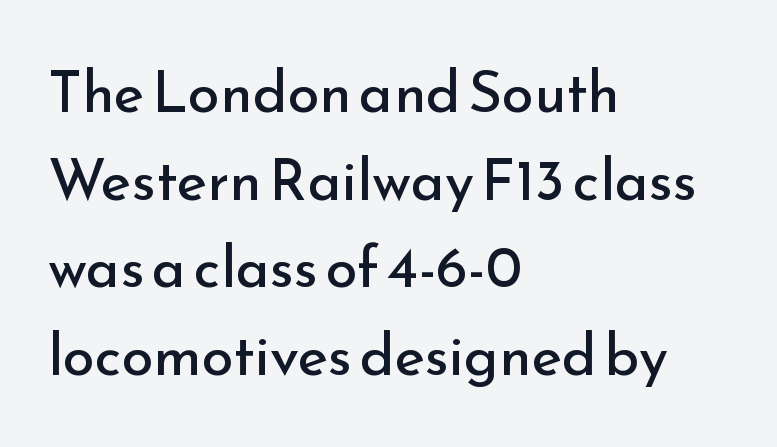
Q: Is the text bold? A: No.
Q: Is the text italic (slanted)? A: No, it is upright.
Q: Is the typeface a serif or a sans-serif typeface? A: Sans-serif.
Q: Is the text underlined? A: No.
Q: How is the paragraph aligned? A: Left-aligned.
Q: Is the spacing between letters normal or unusually wide? A: Normal.
Q: Is the spacing between lines tight, normal or loose? A: Normal.
Q: Width (condensed, normal, or wide)? A: Normal.
Q: Stroke contrast? A: Low.
Q: x-height? A: Small.
Q: Monospaced? A: No.
